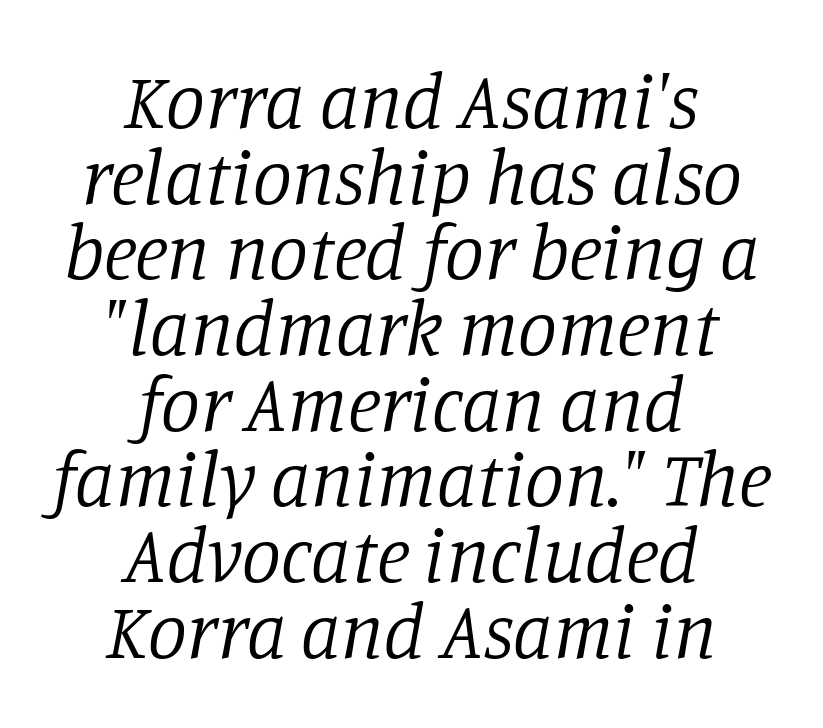
Q: Is the text bold? A: No.
Q: Is the text italic (slanted)? A: Yes, it leans right by about 11 degrees.
Q: Is the typeface a serif or a sans-serif typeface? A: Serif.
Q: Is the text underlined? A: No.
Q: How is the paragraph aligned? A: Centered.
Q: Is the spacing between letters normal or unusually wide? A: Normal.
Q: Is the spacing between lines tight, normal or loose? A: Tight.
Q: Width (condensed, normal, or wide)? A: Normal.
Q: Stroke contrast? A: Low.
Q: x-height? A: Large.
Q: Monospaced? A: No.
